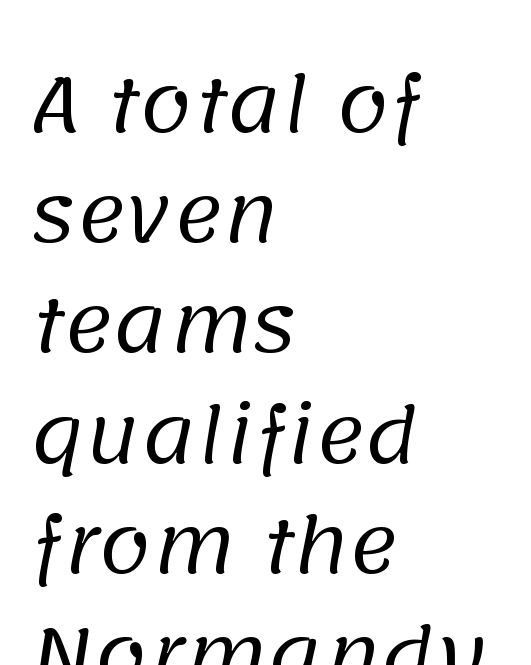
The image shows 75 px regular-weight sans-serif type; set left-aligned, normal line spacing (1.47x), normal letter spacing, not underlined; low stroke contrast and a large x-height.
